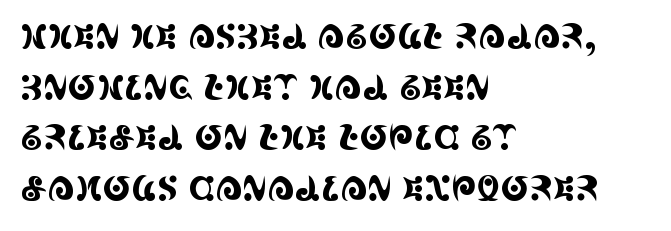
Q: Is the text italic (slanted)? A: No, it is upright.
Q: Is the typeface a serif or a sans-serif typeface? A: Serif.
Q: Is the text underlined? A: No.
Q: How is the paragraph aligned? A: Left-aligned.
Q: Is the spacing between letters normal or unusually wide? A: Normal.
Q: Is the spacing between lines tight, normal or loose? A: Normal.
Q: Width (condensed, normal, or wide)? A: Condensed.
Q: x-height? A: Large.
Q: Monospaced? A: No.
